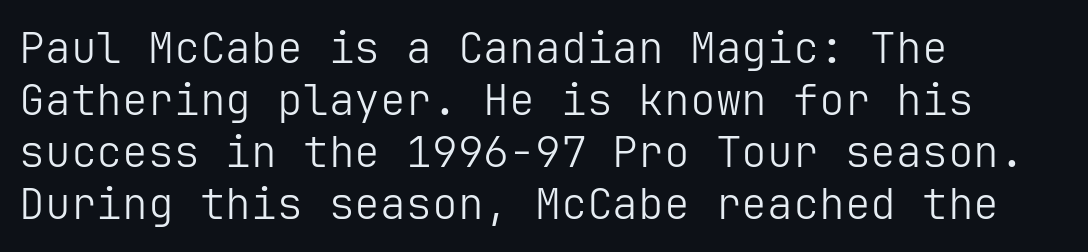
{"serif": "no", "italic": "no", "bold": "no", "weight": "light", "width": "normal", "stroke_contrast": "low", "x_height": "medium", "underline": "no", "align": "left", "line_spacing_ratio": 1.21, "letter_spacing": "normal", "letter_spacing_em": 0.0, "glyph_px": 43}
